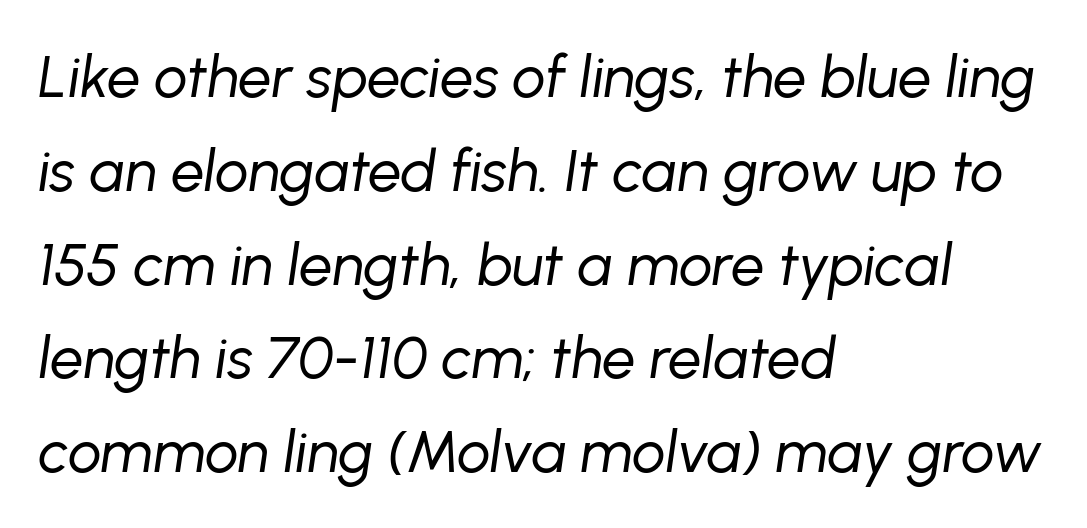
The image shows 59 px regular-weight type, italic (leaning right); set left-aligned, normal line spacing (1.59x), normal letter spacing, not underlined; low stroke contrast and a medium x-height.
